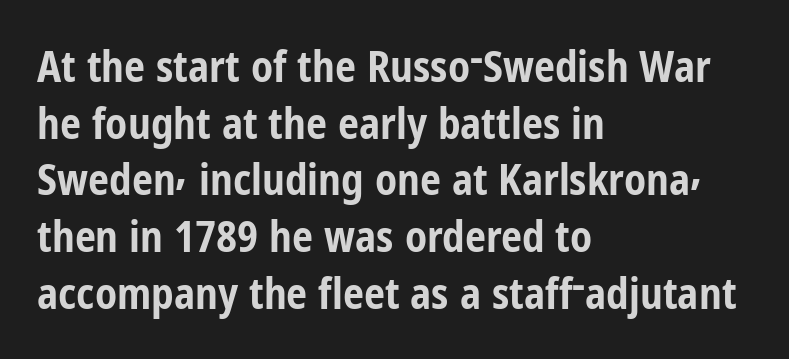
Q: Is the text bold? A: Yes.
Q: Is the text italic (slanted)? A: No, it is upright.
Q: Is the typeface a serif or a sans-serif typeface? A: Sans-serif.
Q: Is the text underlined? A: No.
Q: How is the paragraph aligned? A: Left-aligned.
Q: Is the spacing between letters normal or unusually wide? A: Normal.
Q: Is the spacing between lines tight, normal or loose? A: Normal.
Q: Width (condensed, normal, or wide)? A: Condensed.
Q: Stroke contrast? A: Low.
Q: x-height? A: Medium.
Q: Monospaced? A: No.
